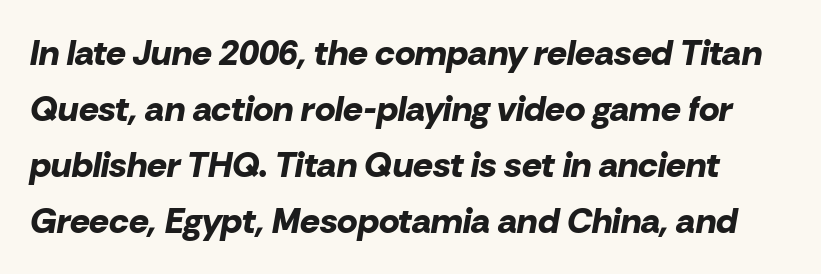
{"italic": "yes", "lean": "right", "slant_degrees": 10, "bold": "yes", "weight": "bold", "width": "normal", "stroke_contrast": "low", "x_height": "medium", "monospaced": "no", "underline": "no", "line_spacing": "normal", "line_spacing_ratio": 1.6, "letter_spacing": "normal", "letter_spacing_em": 0.0, "glyph_px": 35}
